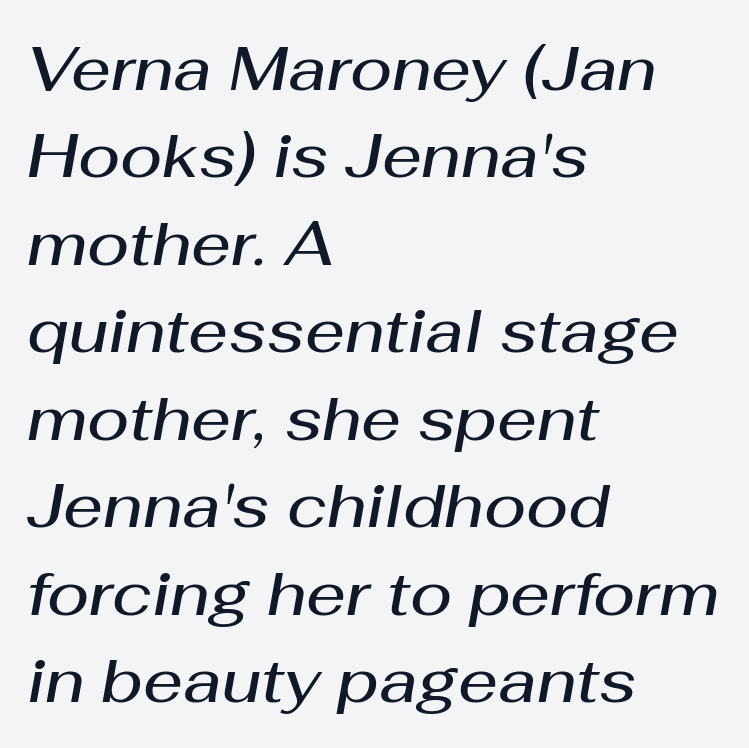
Q: Is the text bold? A: Semi-bold.
Q: Is the text italic (slanted)? A: Yes, it leans right by about 10 degrees.
Q: Is the text underlined? A: No.
Q: How is the paragraph aligned? A: Left-aligned.
Q: Is the spacing between letters normal or unusually wide? A: Normal.
Q: Is the spacing between lines tight, normal or loose? A: Normal.
Q: Width (condensed, normal, or wide)? A: Normal.
Q: Stroke contrast? A: Medium.
Q: x-height? A: Medium.
Q: Monospaced? A: No.
